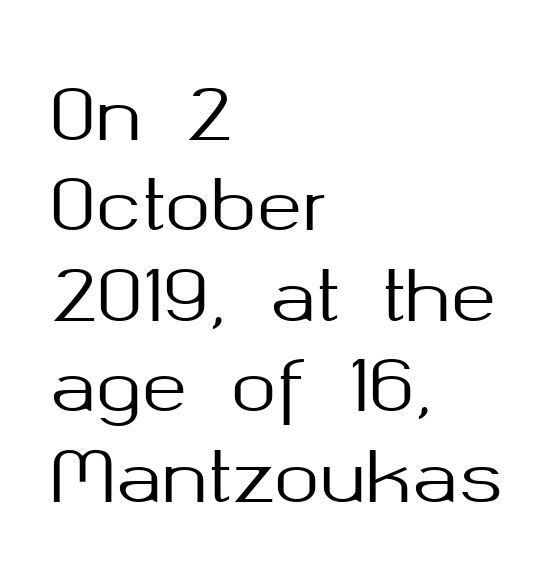
The image shows 69 px sans-serif type, upright; set left-aligned, normal line spacing (1.31x), normal letter spacing, not underlined; medium stroke contrast and a medium x-height.
